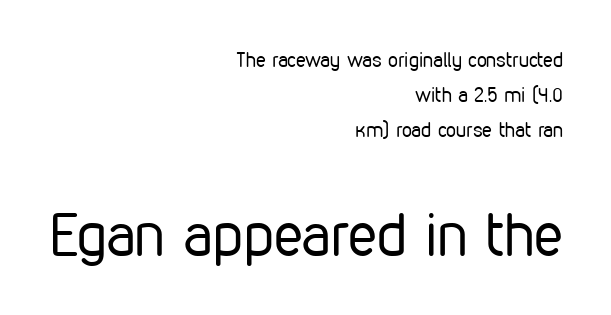
The lines are quadded right. Quick note: not italic, upright. Proportional: the letters do not fall into vertical columns. Character size in the trailing block exceeds that of the leading block. You can tell from the bare stems that sans-serif type was used.
